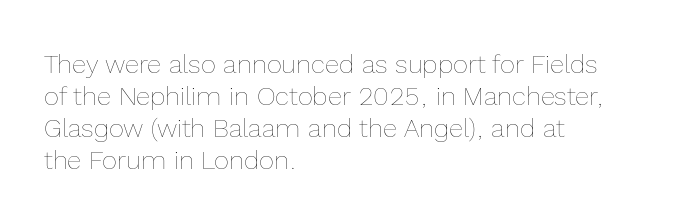
{"italic": "no", "bold": "no", "underline": "no", "align": "left", "line_spacing_ratio": 1.23, "letter_spacing": "normal", "letter_spacing_em": 0.0, "glyph_px": 26}
